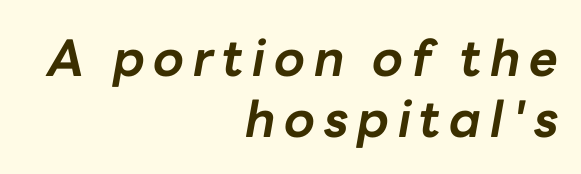
The image shows 50 px bold type, italic (leaning right); set right-aligned, line spacing 1.22x, not underlined; low stroke contrast and a medium x-height.
